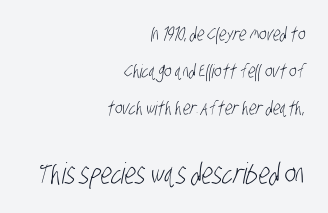
A typesetter would call this leading open, well beyond the default. Typeset ragged left — the right edge is the straight one. Look at the bottom of the vertical strokes: they stop flat, with no serifs. The cut favours lightness, reaching ordinary text weight at its darkest. Has an underline been added? It has not. A student would notice the bottom passage is typeset larger than what precedes it.
